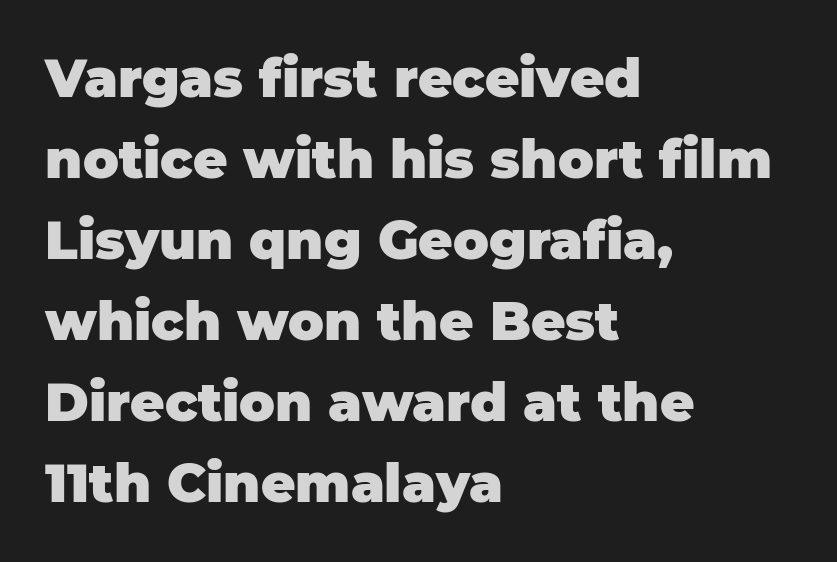
Q: Is the text bold? A: Yes.
Q: Is the text italic (slanted)? A: No, it is upright.
Q: Is the typeface a serif or a sans-serif typeface? A: Sans-serif.
Q: Is the text underlined? A: No.
Q: How is the paragraph aligned? A: Left-aligned.
Q: Is the spacing between letters normal or unusually wide? A: Normal.
Q: Is the spacing between lines tight, normal or loose? A: Normal.
Q: Width (condensed, normal, or wide)? A: Normal.
Q: Stroke contrast? A: Low.
Q: x-height? A: Large.
Q: Monospaced? A: No.
